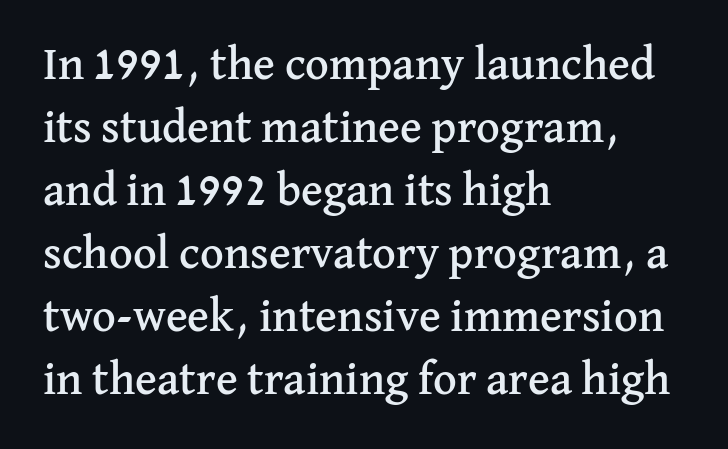
The image shows 46 px serif type, upright; set left-aligned, normal line spacing (1.37x), normal letter spacing, not underlined; medium stroke contrast and a medium x-height.
